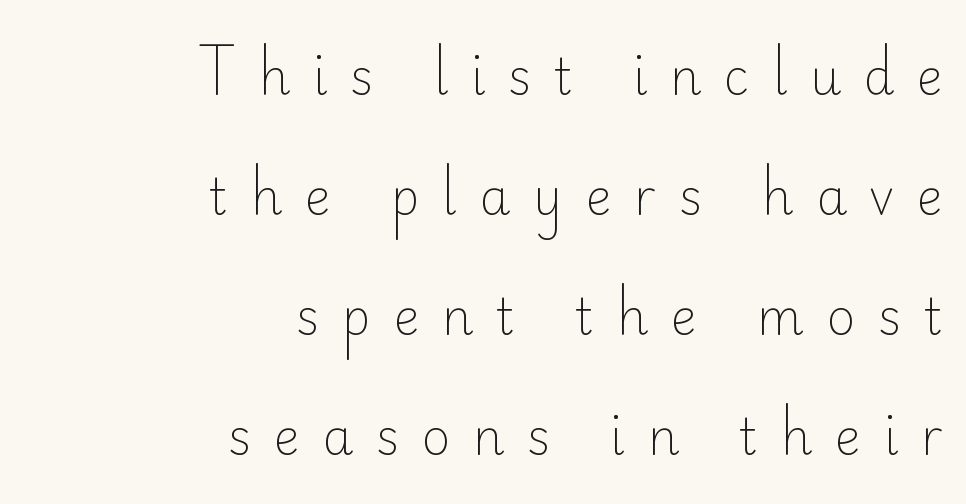
The image shows 49 px light sans-serif type, upright; set right-aligned, loose line spacing (2.45x), unusually wide letter spacing (+0.46 em), not underlined; low stroke contrast and a small x-height.
